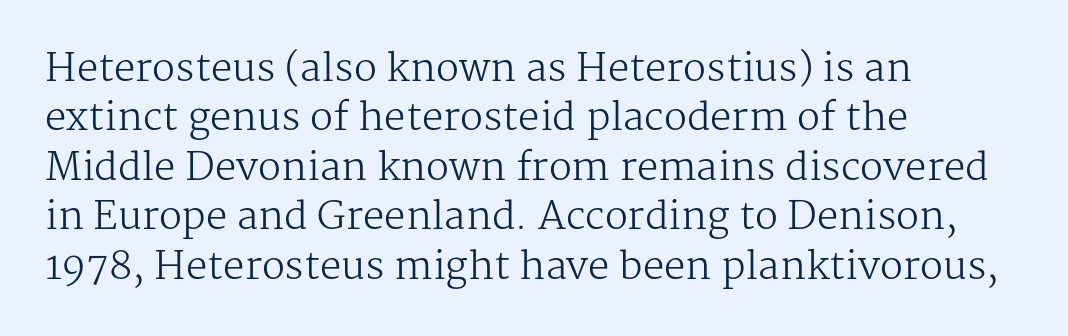
{"serif": "yes", "italic": "no", "bold": "no", "weight": "regular", "width": "normal", "stroke_contrast": "medium", "x_height": "medium", "monospaced": "no", "underline": "no", "align": "left", "line_spacing": "normal", "line_spacing_ratio": 1.3, "letter_spacing": "normal", "letter_spacing_em": 0.0, "glyph_px": 38}
